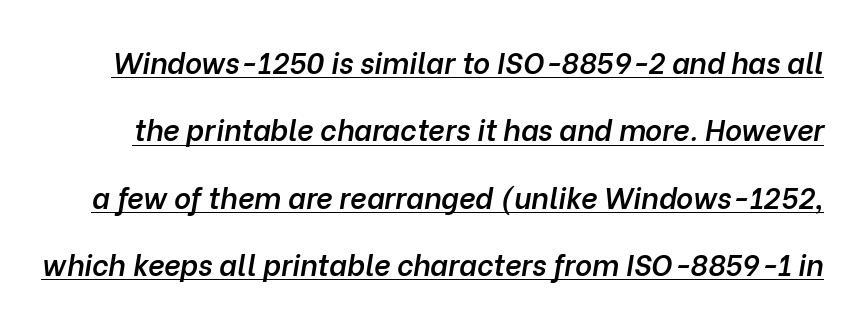
This is the in-between weight designers call semibold or demi. This rendering leaves character spacing at its baseline value. The letters advance in unequal steps, a hallmark of proportional type. Slant detected: the letters are inclined. A baseline rule has been typeset under these characters.
